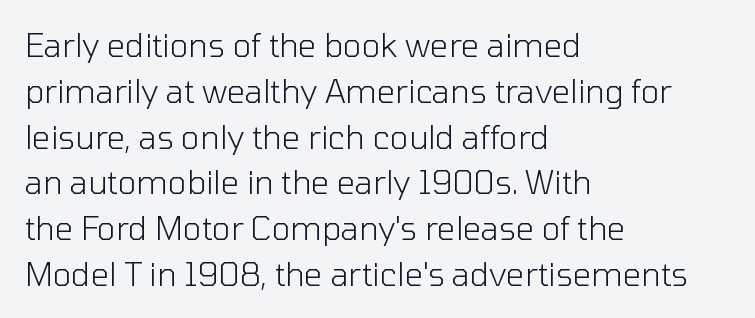
The image shows 32 px light sans-serif type, upright; set left-aligned, normal line spacing (1.43x), normal letter spacing, not underlined; low stroke contrast and a medium x-height.
